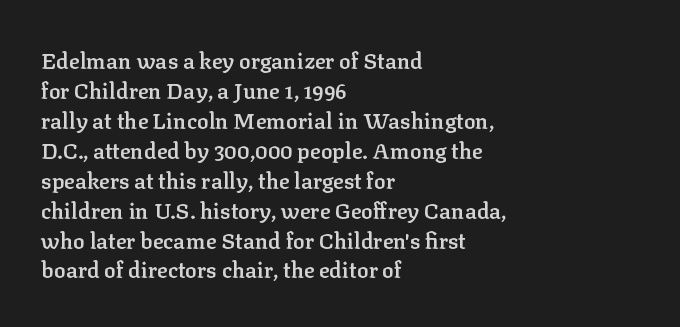
Q: Is the text bold? A: Semi-bold.
Q: Is the text italic (slanted)? A: No, it is upright.
Q: Is the text underlined? A: No.
Q: How is the paragraph aligned? A: Left-aligned.
Q: Is the spacing between letters normal or unusually wide? A: Normal.
Q: Is the spacing between lines tight, normal or loose? A: Normal.
